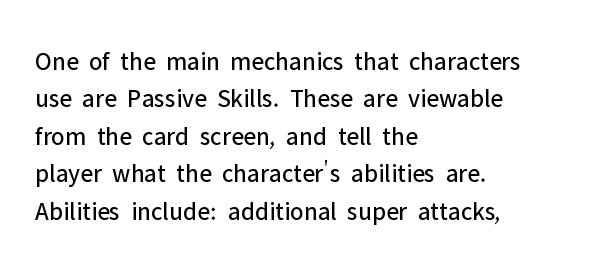
Q: Is the text bold? A: No.
Q: Is the text italic (slanted)? A: No, it is upright.
Q: Is the text underlined? A: No.
Q: How is the paragraph aligned? A: Left-aligned.
Q: Is the spacing between letters normal or unusually wide? A: Normal.
Q: Is the spacing between lines tight, normal or loose? A: Normal.
